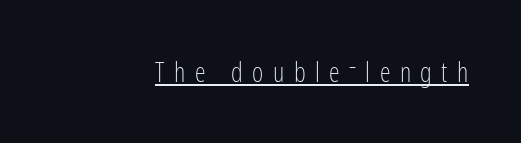
Vertical stems look standard width or narrower in stroke. There is plenty of visible air inserted between adjacent glyphs. Ascenders rise straight up at ninety degrees. Each line of the rendering has a horizontal stroke beneath the glyphs.
